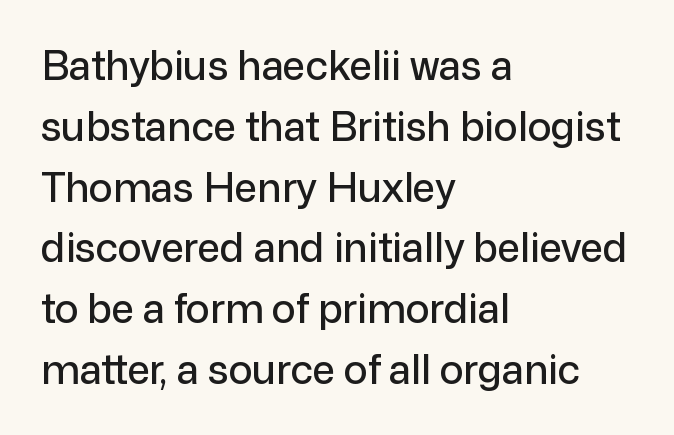
The image shows 40 px sans-serif type, upright; set left-aligned, normal line spacing (1.52x), normal letter spacing, not underlined; low stroke contrast and a medium x-height.
